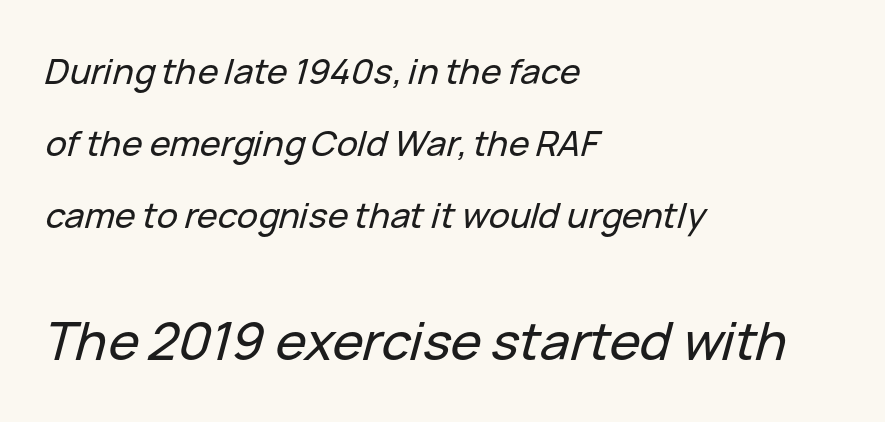
The letters in the lower block stand taller than those in the block above. Observe the ordinary spacing: letters are neighbours, not strangers. This sample has the flowing, uneven cadence of proportional lettering. Nobody drew a line under any word here. Horizontal bands of white between lines are thick stripes.
